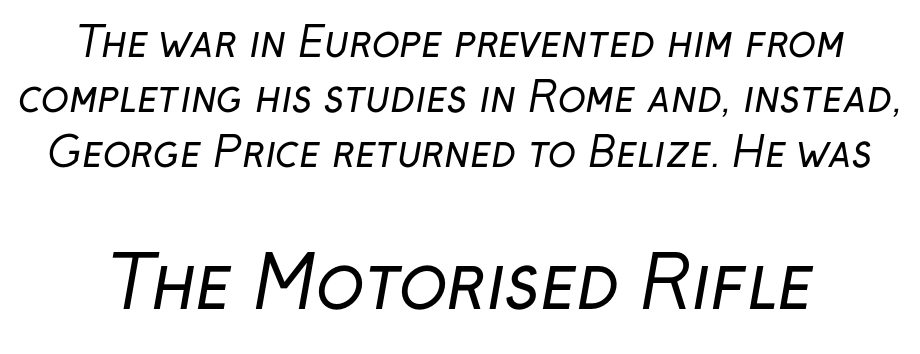
{"serif": "no", "bold": "no", "weight": "regular", "width": "normal", "stroke_contrast": "low", "x_height": "medium", "monospaced": "no", "underline": "no", "line_spacing": "normal", "line_spacing_ratio": 1.34, "letter_spacing": "normal", "letter_spacing_em": 0.0, "larger_block": "second", "size_ratio": 1.73, "glyph_px": 71}
